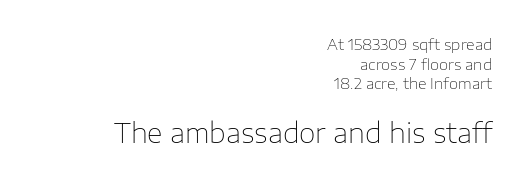
{"italic": "no", "bold": "no", "underline": "no", "align": "right", "line_spacing": "normal", "line_spacing_ratio": 1.31, "letter_spacing": "normal", "letter_spacing_em": 0.0, "larger_block": "second", "size_ratio": 1.8, "glyph_px": 27}
